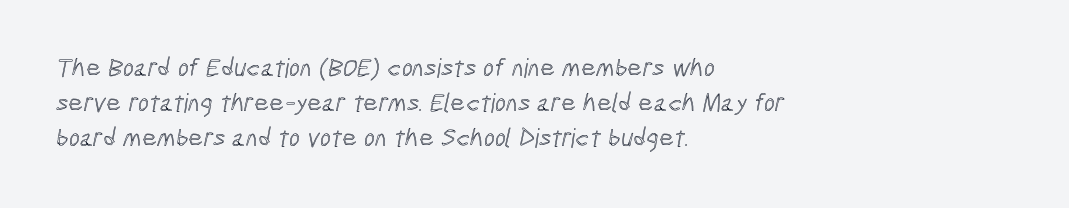
A classic flush-left, rag-right setting is used for this passage. Each word holds together tightly as a unit, with standard inter-letter gaps. The block of text has a typical density, with ordinary space between rows. A clean baseline with only descenders dipping below it.
